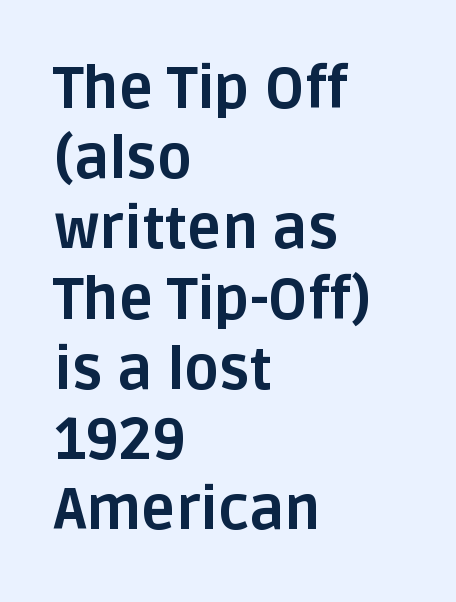
Q: Is the text bold? A: Yes.
Q: Is the text italic (slanted)? A: No, it is upright.
Q: Is the typeface a serif or a sans-serif typeface? A: Sans-serif.
Q: Is the text underlined? A: No.
Q: How is the paragraph aligned? A: Left-aligned.
Q: Is the spacing between letters normal or unusually wide? A: Normal.
Q: Width (condensed, normal, or wide)? A: Normal.
Q: Stroke contrast? A: Low.
Q: x-height? A: Large.
Q: Monospaced? A: No.
